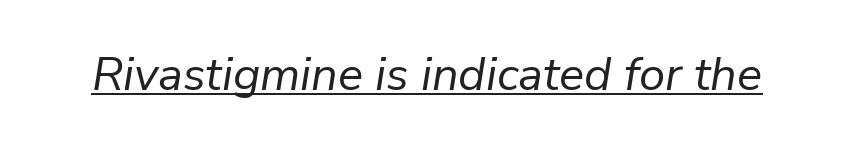
Do the characters align in a grid? No, the font is proportional. Summary of weight: not heavy and not bold. Quick note: italic. Caption: lettering with a line underneath. The letterforms sit shoulder to shoulder at normal distance.
